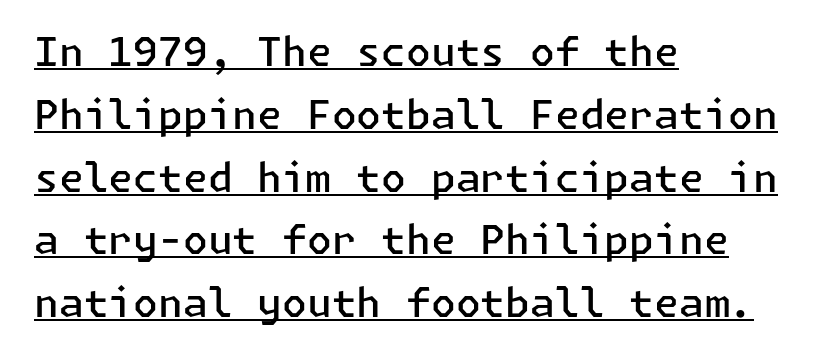
Q: Is the text bold? A: Semi-bold.
Q: Is the text italic (slanted)? A: No, it is upright.
Q: Is the typeface a serif or a sans-serif typeface? A: Sans-serif.
Q: Is the text underlined? A: Yes.
Q: How is the paragraph aligned? A: Left-aligned.
Q: Is the spacing between letters normal or unusually wide? A: Normal.
Q: Is the spacing between lines tight, normal or loose? A: Normal.
Q: Width (condensed, normal, or wide)? A: Normal.
Q: Stroke contrast? A: Low.
Q: x-height? A: Medium.
